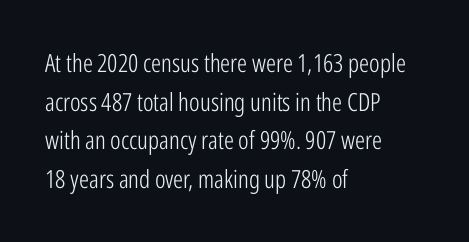
{"italic": "no", "bold": "no", "underline": "no", "align": "left", "line_spacing": "normal", "line_spacing_ratio": 1.55, "letter_spacing": "normal", "letter_spacing_em": 0.0, "glyph_px": 25}
